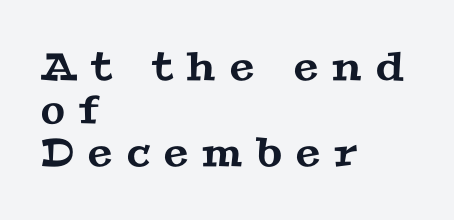
Q: Is the typeface a serif or a sans-serif typeface? A: Serif.
Q: Is the text underlined? A: No.
Q: How is the paragraph aligned? A: Left-aligned.
Q: Is the spacing between letters normal or unusually wide? A: Unusually wide.
Q: Is the spacing between lines tight, normal or loose? A: Tight.
Q: Width (condensed, normal, or wide)? A: Wide.
Q: Stroke contrast? A: Medium.
Q: x-height? A: Medium.
Q: Monospaced? A: No.
